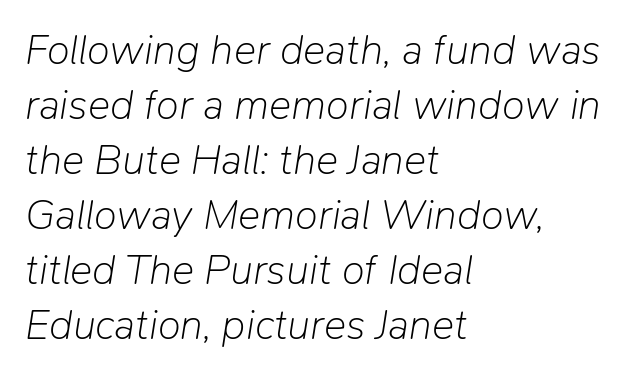
Q: Is the text bold? A: No.
Q: Is the text italic (slanted)? A: Yes, it leans right by about 9 degrees.
Q: Is the text underlined? A: No.
Q: How is the paragraph aligned? A: Left-aligned.
Q: Is the spacing between letters normal or unusually wide? A: Normal.
Q: Is the spacing between lines tight, normal or loose? A: Normal.
Q: Width (condensed, normal, or wide)? A: Normal.
Q: Stroke contrast? A: Low.
Q: x-height? A: Medium.
Q: Monospaced? A: No.
